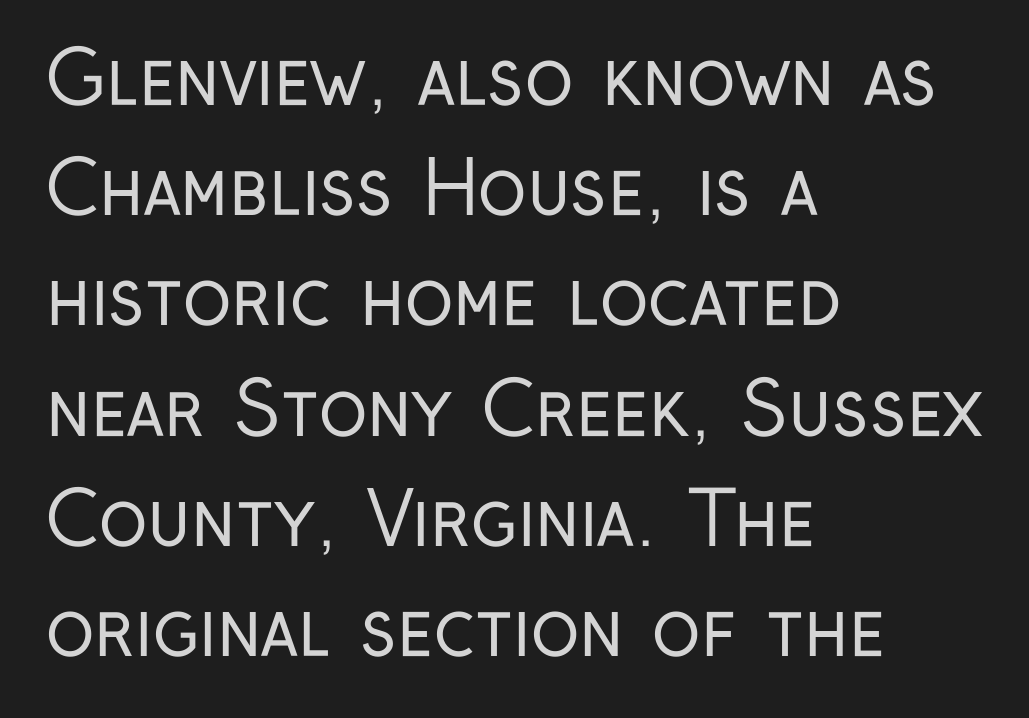
The zone under the glyphs is completely vacant. The font is comparable to plain body text, perhaps lighter. Observe the ordinary spacing: letters are neighbours, not strangers. Whoever set this chose a conventional vertical rhythm.
